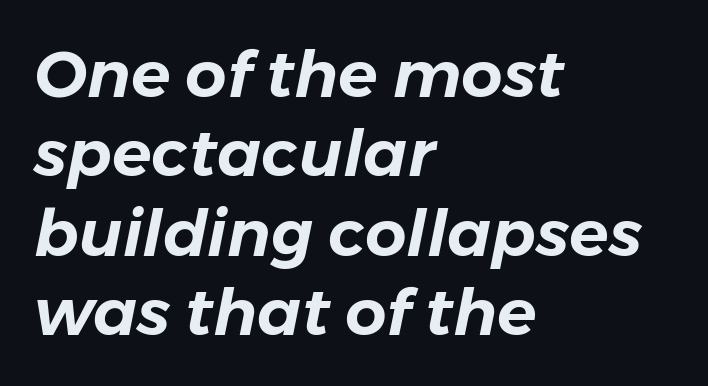
Rule under the text: the space is simply empty. No extra tracking has been applied to these lines. Every character sits at an angle, as italics do. These lines stack with their left ends in a neat column. This sample has the flowing, uneven cadence of proportional lettering.
